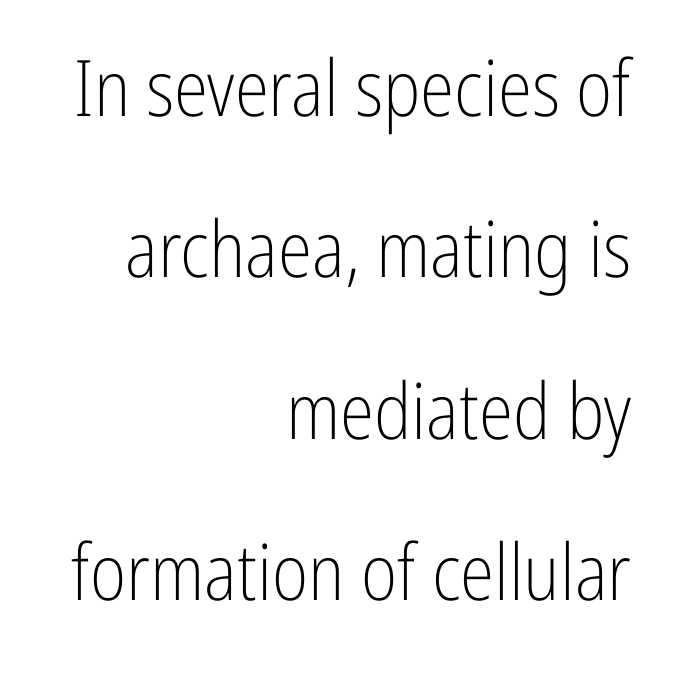
{"serif": "no", "italic": "no", "bold": "no", "weight": "light", "width": "condensed", "stroke_contrast": "low", "x_height": "medium", "monospaced": "no", "underline": "no", "align": "right", "line_spacing": "loose", "line_spacing_ratio": 2.07, "letter_spacing": "normal", "letter_spacing_em": 0.0, "glyph_px": 78}
